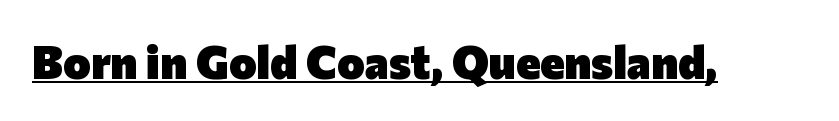
The image shows 46 px heavy sans-serif type, upright; set normal letter spacing, underlined; low stroke contrast and a medium x-height.
